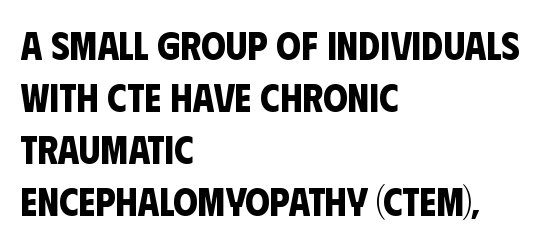
Q: Is the text bold? A: Yes.
Q: Is the typeface a serif or a sans-serif typeface? A: Sans-serif.
Q: Is the text underlined? A: No.
Q: How is the paragraph aligned? A: Left-aligned.
Q: Is the spacing between letters normal or unusually wide? A: Normal.
Q: Is the spacing between lines tight, normal or loose? A: Normal.
Q: Width (condensed, normal, or wide)? A: Condensed.
Q: Stroke contrast? A: Low.
Q: x-height? A: Large.
Q: Monospaced? A: No.
